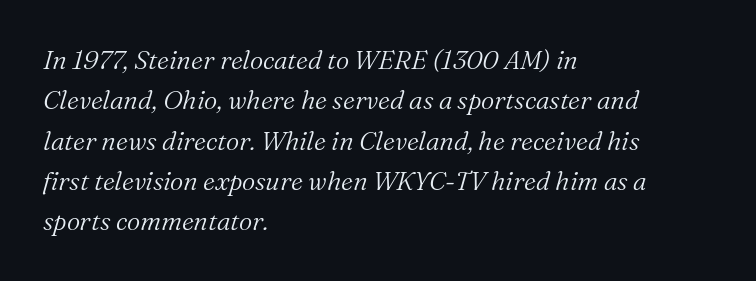
Q: Is the text bold? A: No.
Q: Is the text italic (slanted)? A: Yes, it leans right by about 16 degrees.
Q: Is the text underlined? A: No.
Q: How is the paragraph aligned? A: Left-aligned.
Q: Is the spacing between letters normal or unusually wide? A: Normal.
Q: Is the spacing between lines tight, normal or loose? A: Normal.
